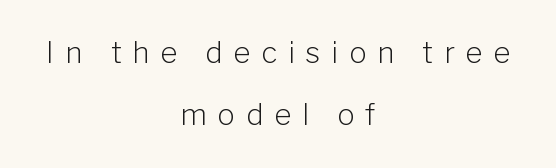
{"serif": "no", "italic": "no", "bold": "no", "weight": "light", "width": "normal", "stroke_contrast": "low", "x_height": "medium", "monospaced": "no", "underline": "no", "align": "center", "line_spacing": "loose", "line_spacing_ratio": 2.15, "letter_spacing": "wide", "letter_spacing_em": 0.38, "glyph_px": 29}
